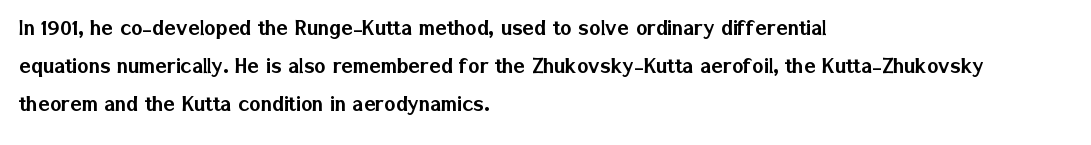
{"italic": "no", "underline": "no", "align": "left", "line_spacing": "normal", "line_spacing_ratio": 1.58, "letter_spacing": "normal", "letter_spacing_em": 0.0, "glyph_px": 24}
